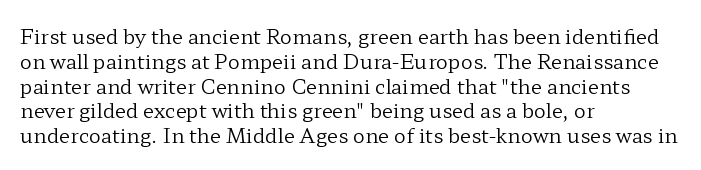
The image shows 20 px text type, upright; set left-aligned, line spacing 1.24x, normal letter spacing, not underlined.
